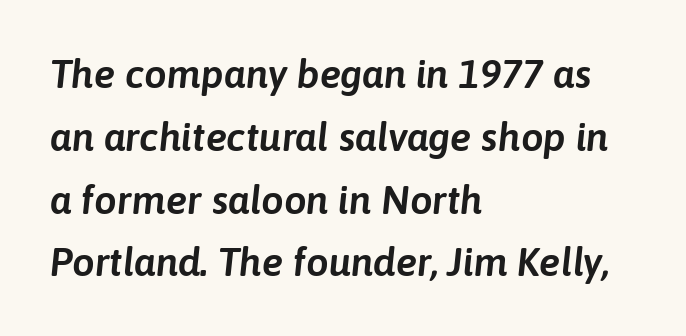
{"italic": "yes", "lean": "right", "slant_degrees": 6, "width": "normal", "stroke_contrast": "low", "x_height": "medium", "monospaced": "no", "underline": "no", "align": "left", "line_spacing": "normal", "line_spacing_ratio": 1.57, "letter_spacing": "normal", "letter_spacing_em": 0.0, "glyph_px": 40}
